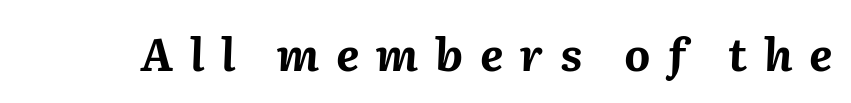
Q: Is the text bold? A: Yes.
Q: Is the text italic (slanted)? A: Yes, it leans right by about 2 degrees.
Q: Is the text underlined? A: No.
Q: Is the spacing between letters normal or unusually wide? A: Unusually wide.
Q: Width (condensed, normal, or wide)? A: Normal.
Q: Stroke contrast? A: Medium.
Q: x-height? A: Medium.
Q: Monospaced? A: No.
